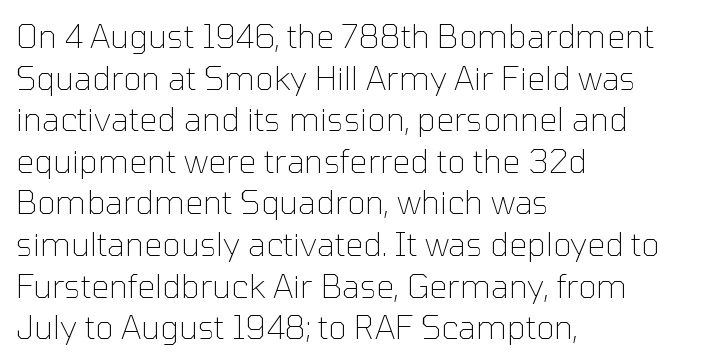
The image shows 32 px thin sans-serif type, upright; set left-aligned, normal line spacing (1.3x), normal letter spacing, not underlined; low stroke contrast and a medium x-height.
